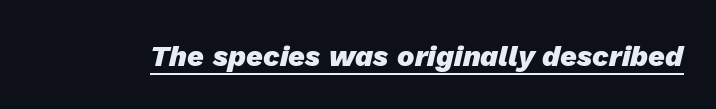
The image shows 29 px heavy type, italic (leaning right); set normal letter spacing, underlined; low stroke contrast and a medium x-height.
